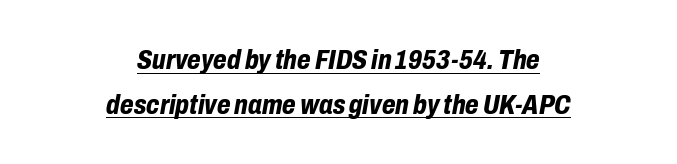
{"italic": "yes", "lean": "right", "slant_degrees": 10, "bold": "yes", "weight": "bold", "width": "condensed", "stroke_contrast": "low", "x_height": "medium", "monospaced": "no", "underline": "yes", "align": "center", "line_spacing": "normal", "line_spacing_ratio": 1.59, "letter_spacing": "normal", "letter_spacing_em": 0.0, "glyph_px": 28}
